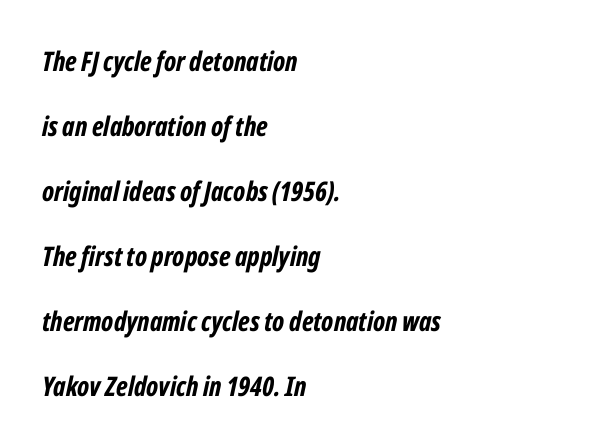
Q: Is the text bold? A: Yes.
Q: Is the text italic (slanted)? A: Yes, it leans right by about 12 degrees.
Q: Is the text underlined? A: No.
Q: How is the paragraph aligned? A: Left-aligned.
Q: Is the spacing between letters normal or unusually wide? A: Normal.
Q: Is the spacing between lines tight, normal or loose? A: Loose.
